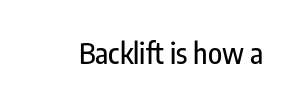
A typesetter would mark this as roman, not italic. The type is set solid horizontally, with unmodified tracking. Plain, unruled lines of type. The passage shown is typeset with a sans-serif family.
